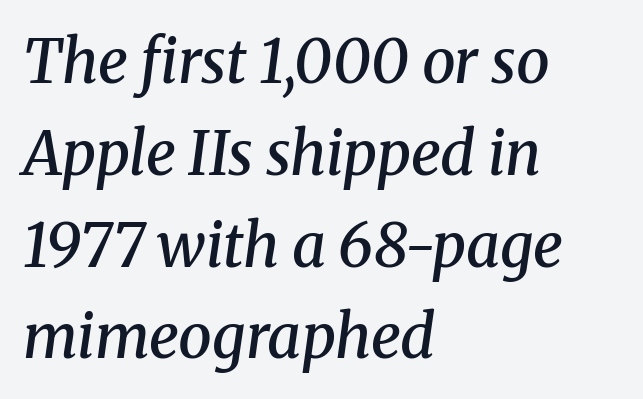
{"serif": "yes", "italic": "yes", "lean": "right", "slant_degrees": 8, "bold": "semi", "weight": "semibold", "width": "normal", "stroke_contrast": "medium", "x_height": "medium", "monospaced": "no", "underline": "no", "align": "left", "line_spacing": "normal", "line_spacing_ratio": 1.53, "letter_spacing": "normal", "letter_spacing_em": 0.0, "glyph_px": 60}
